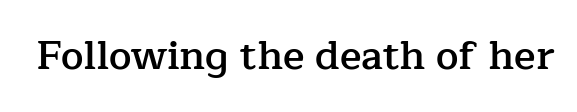
{"serif": "yes", "italic": "no", "bold": "semi", "weight": "semibold", "width": "normal", "stroke_contrast": "low", "x_height": "medium", "monospaced": "no", "underline": "no", "letter_spacing": "normal", "letter_spacing_em": 0.0, "glyph_px": 40}
